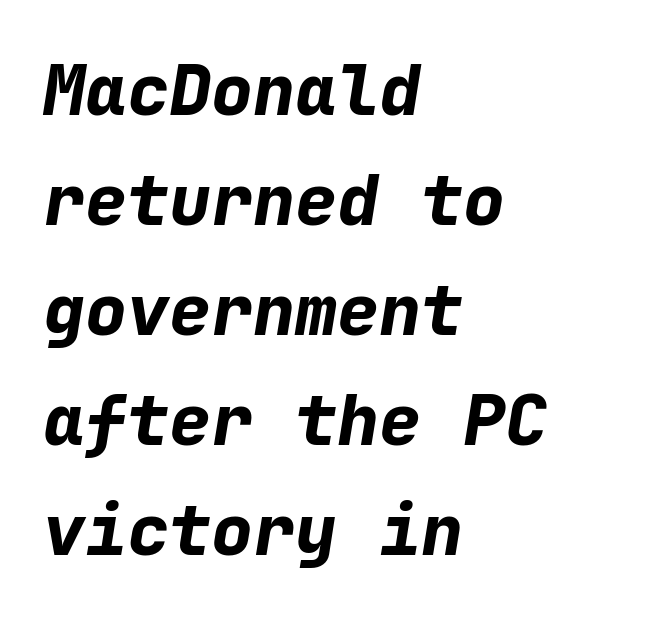
Whoever set this chose a conventional vertical rhythm. This sample is left-justified, so line endings fall wherever the words run out. If you drew a line through each stem, it would be angled. The area under the type is left untouched. The letters march in equal steps, a hallmark of fixed-pitch type. The tracking reads as untouched default to a designer's eye.
